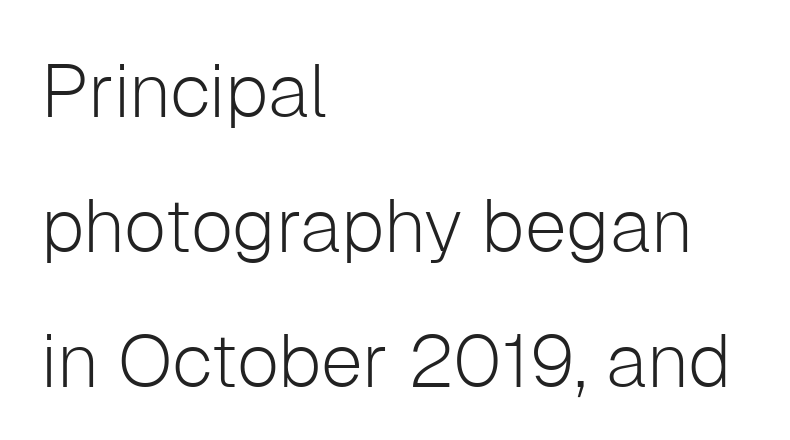
Nothing sits at the stroke ends, so this counts as sans-serif. Casual observation: everything's shoved over to the left. Inter-character spacing is left at the font's built-in metrics. Stems here are at most as thick as an everyday book face. Quick note: not italic, upright.
